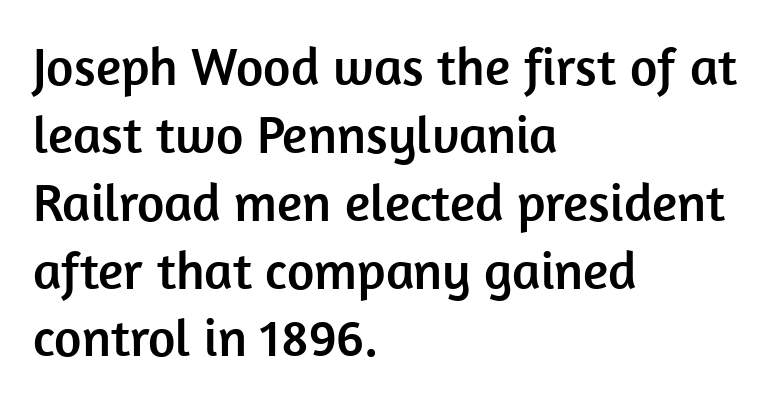
{"serif": "no", "italic": "no", "width": "normal", "stroke_contrast": "low", "x_height": "medium", "monospaced": "no", "underline": "no", "align": "left", "line_spacing": "normal", "line_spacing_ratio": 1.28, "letter_spacing": "normal", "letter_spacing_em": 0.0, "glyph_px": 53}
